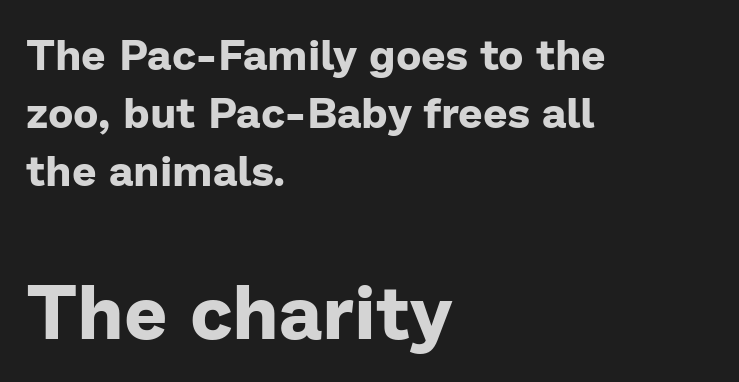
The image shows 76 px bold sans-serif type, upright; set left-aligned, normal line spacing (1.35x), normal letter spacing, not underlined; the second (bottom) block is 1.77x larger; low stroke contrast and a medium x-height.
